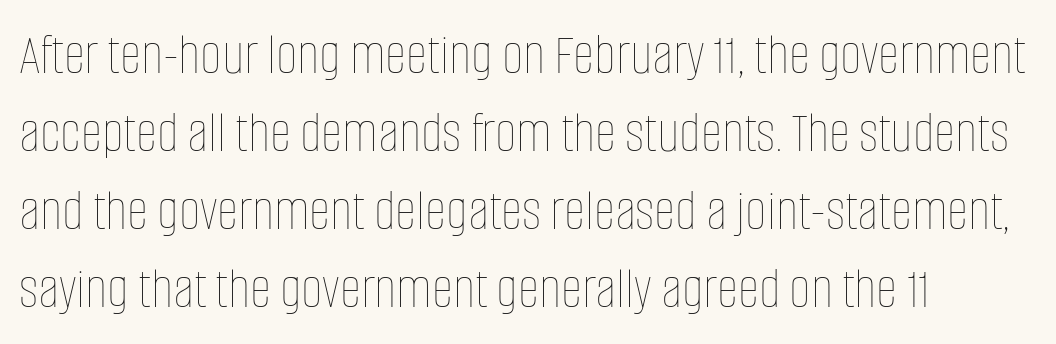
Q: Is the text bold? A: No.
Q: Is the text italic (slanted)? A: No, it is upright.
Q: Is the text underlined? A: No.
Q: How is the paragraph aligned? A: Left-aligned.
Q: Is the spacing between letters normal or unusually wide? A: Normal.
Q: Is the spacing between lines tight, normal or loose? A: Normal.
Q: Width (condensed, normal, or wide)? A: Condensed.
Q: Stroke contrast? A: Low.
Q: x-height? A: Large.
Q: Monospaced? A: No.
